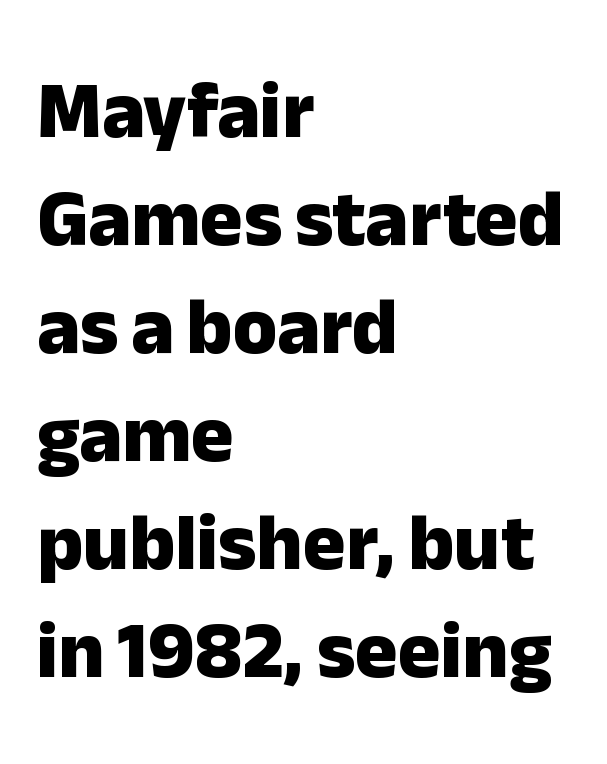
Q: Is the text bold? A: Yes.
Q: Is the text italic (slanted)? A: No, it is upright.
Q: Is the typeface a serif or a sans-serif typeface? A: Sans-serif.
Q: Is the text underlined? A: No.
Q: How is the paragraph aligned? A: Left-aligned.
Q: Is the spacing between letters normal or unusually wide? A: Normal.
Q: Is the spacing between lines tight, normal or loose? A: Normal.
Q: Width (condensed, normal, or wide)? A: Normal.
Q: Stroke contrast? A: Low.
Q: x-height? A: Medium.
Q: Monospaced? A: No.
